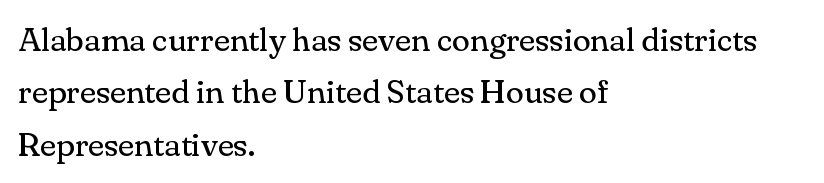
Q: Is the text bold? A: No.
Q: Is the text italic (slanted)? A: No, it is upright.
Q: Is the typeface a serif or a sans-serif typeface? A: Serif.
Q: Is the text underlined? A: No.
Q: How is the paragraph aligned? A: Left-aligned.
Q: Is the spacing between letters normal or unusually wide? A: Normal.
Q: Is the spacing between lines tight, normal or loose? A: Normal.
Q: Width (condensed, normal, or wide)? A: Normal.
Q: Stroke contrast? A: Medium.
Q: x-height? A: Small.
Q: Monospaced? A: No.
